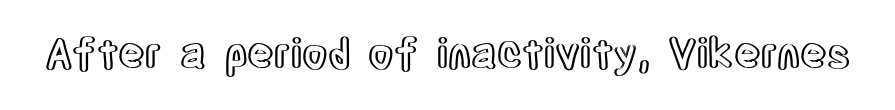
Q: Is the text italic (slanted)? A: No, it is upright.
Q: Is the text underlined? A: No.
Q: Is the spacing between letters normal or unusually wide? A: Normal.
Q: Width (condensed, normal, or wide)? A: Condensed.
Q: x-height? A: Large.
Q: Monospaced? A: No.
